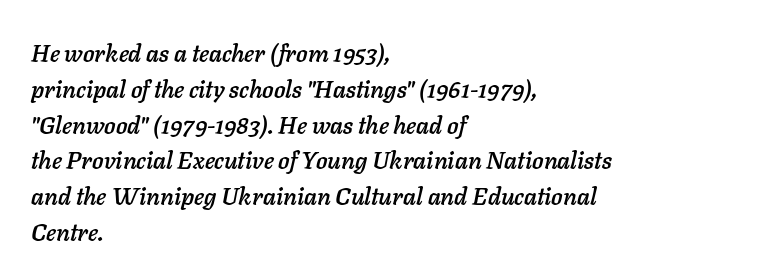
Q: Is the text italic (slanted)? A: Yes, it leans right by about 11 degrees.
Q: Is the text underlined? A: No.
Q: How is the paragraph aligned? A: Left-aligned.
Q: Is the spacing between letters normal or unusually wide? A: Normal.
Q: Is the spacing between lines tight, normal or loose? A: Normal.
